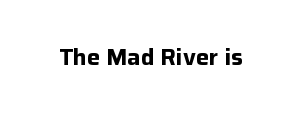
Q: Is the text bold? A: Yes.
Q: Is the text italic (slanted)? A: No, it is upright.
Q: Is the text underlined? A: No.
Q: Is the spacing between letters normal or unusually wide? A: Normal.
